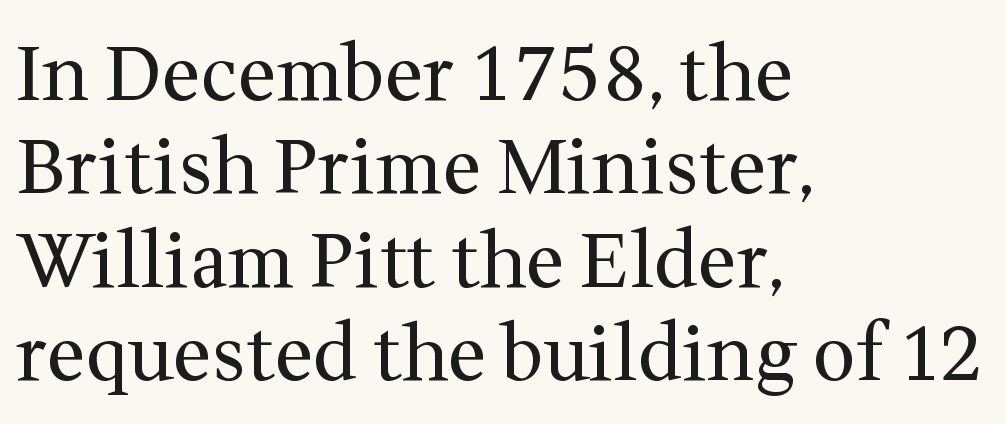
Quick note: underline off. Character widths vary here, with narrow letters taking less room than wide ones. Nobody touched the tracking dial on this one. These lines are set flush left with a ragged right edge. The letters stand upright; this is a roman face.
